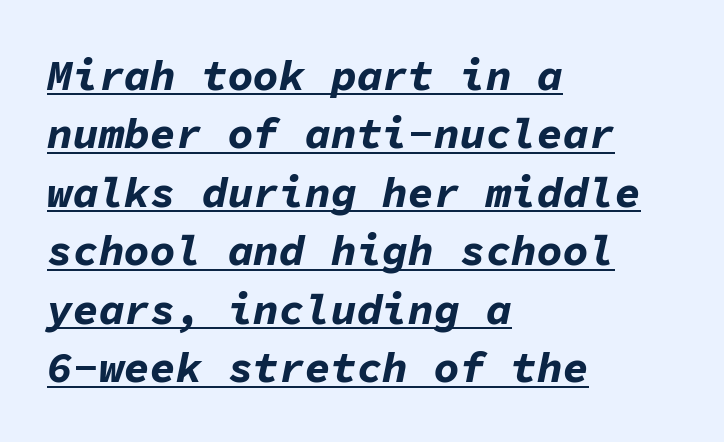
Q: Is the text bold? A: Yes.
Q: Is the text italic (slanted)? A: Yes, it leans right by about 11 degrees.
Q: Is the text underlined? A: Yes.
Q: How is the paragraph aligned? A: Left-aligned.
Q: Is the spacing between letters normal or unusually wide? A: Normal.
Q: Is the spacing between lines tight, normal or loose? A: Normal.
Q: Width (condensed, normal, or wide)? A: Normal.
Q: Stroke contrast? A: Low.
Q: x-height? A: Medium.
Q: Monospaced? A: Yes.
